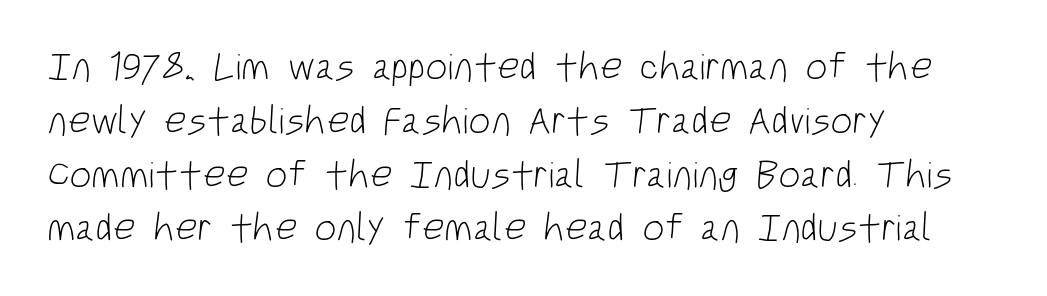
Q: Is the text bold? A: No.
Q: Is the typeface a serif or a sans-serif typeface? A: Sans-serif.
Q: Is the text underlined? A: No.
Q: How is the paragraph aligned? A: Left-aligned.
Q: Is the spacing between letters normal or unusually wide? A: Normal.
Q: Is the spacing between lines tight, normal or loose? A: Normal.
Q: Width (condensed, normal, or wide)? A: Condensed.
Q: Stroke contrast? A: Low.
Q: x-height? A: Large.
Q: Monospaced? A: No.
